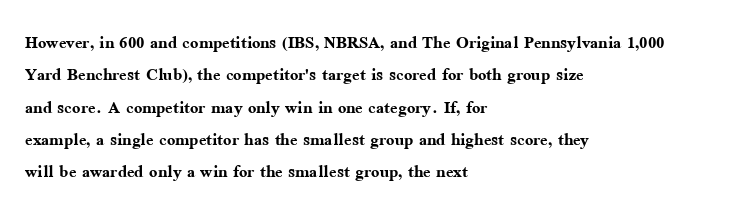
Q: Is the text bold? A: Yes.
Q: Is the text italic (slanted)? A: No, it is upright.
Q: Is the text underlined? A: No.
Q: How is the paragraph aligned? A: Left-aligned.
Q: Is the spacing between letters normal or unusually wide? A: Normal.
Q: Is the spacing between lines tight, normal or loose? A: Normal.
